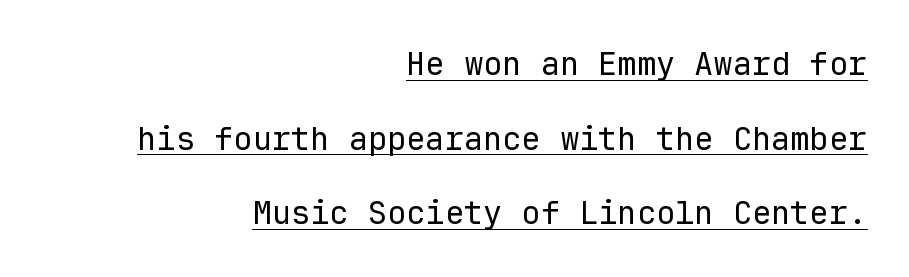
{"serif": "no", "italic": "no", "bold": "no", "weight": "regular", "width": "normal", "stroke_contrast": "low", "x_height": "medium", "monospaced": "yes", "underline": "yes", "align": "right", "line_spacing": "loose", "line_spacing_ratio": 2.33, "letter_spacing": "normal", "letter_spacing_em": 0.0, "glyph_px": 32}
